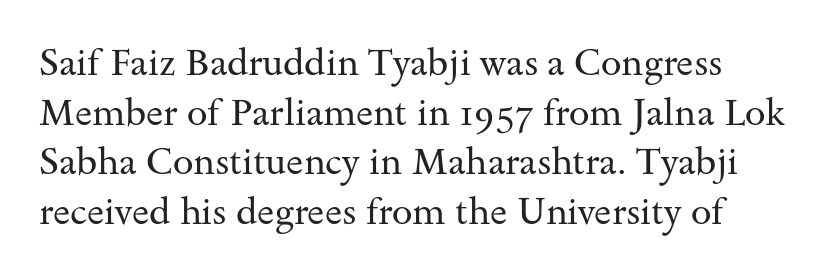
Q: Is the text bold? A: No.
Q: Is the text italic (slanted)? A: No, it is upright.
Q: Is the typeface a serif or a sans-serif typeface? A: Serif.
Q: Is the text underlined? A: No.
Q: How is the paragraph aligned? A: Left-aligned.
Q: Is the spacing between letters normal or unusually wide? A: Normal.
Q: Is the spacing between lines tight, normal or loose? A: Normal.
Q: Width (condensed, normal, or wide)? A: Wide.
Q: Stroke contrast? A: Medium.
Q: x-height? A: Small.
Q: Monospaced? A: No.
